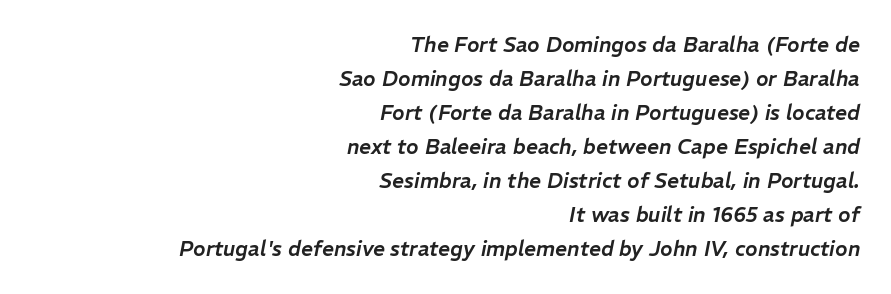
{"italic": "yes", "lean": "right", "slant_degrees": 11, "underline": "no", "align": "right", "line_spacing": "normal", "line_spacing_ratio": 1.62, "letter_spacing": "normal", "letter_spacing_em": 0.0, "glyph_px": 21}
